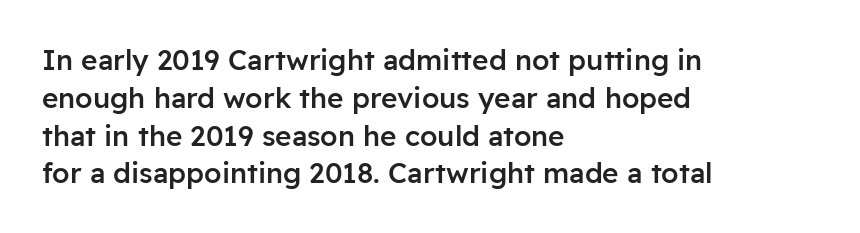
The image shows 28 px semibold sans-serif type, upright; set left-aligned, normal line spacing (1.35x), normal letter spacing, not underlined; low stroke contrast and a medium x-height.
